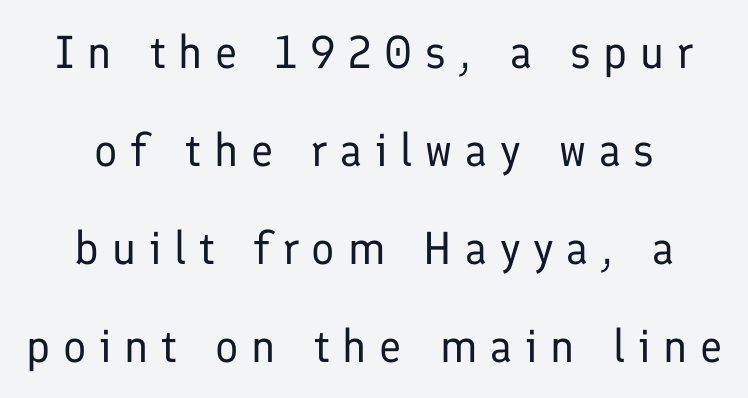
Every stem runs plumb, perpendicular to the baseline. Caption: expanded tracking, letters set apart. On a weight scale, this lands at 450 or below. Spacing verdict: proportional, widths tailored to each character. The line-height multiplier appears high, well above default. Letterform terminals end flat and unadorned throughout the passage.
